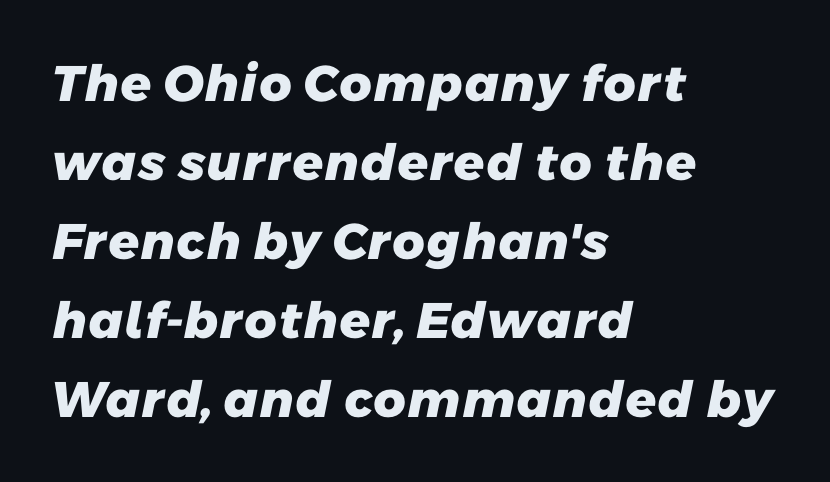
Q: Is the text bold? A: Yes.
Q: Is the typeface a serif or a sans-serif typeface? A: Sans-serif.
Q: Is the text underlined? A: No.
Q: How is the paragraph aligned? A: Left-aligned.
Q: Is the spacing between letters normal or unusually wide? A: Normal.
Q: Is the spacing between lines tight, normal or loose? A: Normal.
Q: Width (condensed, normal, or wide)? A: Normal.
Q: Stroke contrast? A: Low.
Q: x-height? A: Medium.
Q: Monospaced? A: No.
